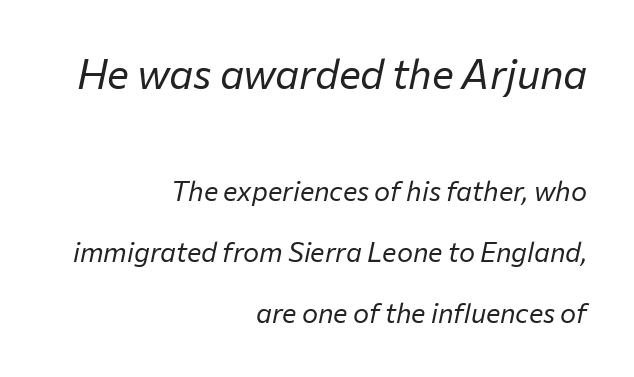
Q: Is the text bold? A: No.
Q: Is the text italic (slanted)? A: Yes, it leans right by about 12 degrees.
Q: Is the text underlined? A: No.
Q: How is the paragraph aligned? A: Right-aligned.
Q: Is the spacing between letters normal or unusually wide? A: Normal.
Q: Is the spacing between lines tight, normal or loose? A: Loose.
Q: Which block of text is set in a larger size, the first (top) or the second (bottom)? A: The first (top) one.
Q: Width (condensed, normal, or wide)? A: Normal.
Q: Stroke contrast? A: Low.
Q: x-height? A: Medium.
Q: Monospaced? A: No.
